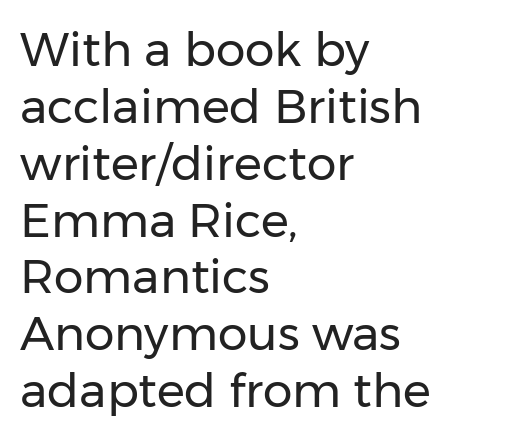
The type family on display is of the sans-serif kind. You could call the tracking neutral — neither tight nor loose. Upright lettering throughout. These lines are rendered in a variable-pitch font.
